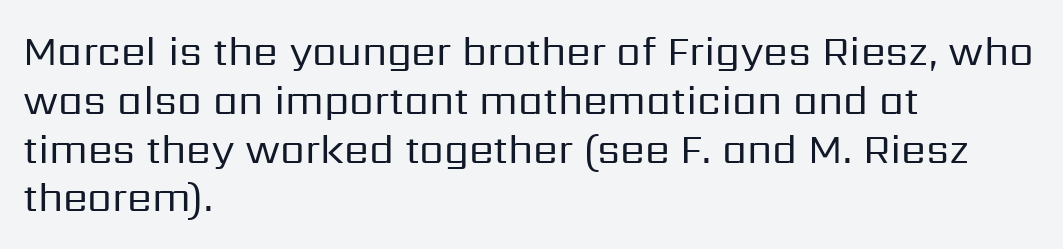
{"serif": "no", "italic": "no", "bold": "no", "weight": "regular", "width": "normal", "stroke_contrast": "low", "x_height": "medium", "monospaced": "no", "underline": "no", "align": "left", "line_spacing_ratio": 1.22, "letter_spacing": "normal", "letter_spacing_em": 0.0, "glyph_px": 40}
